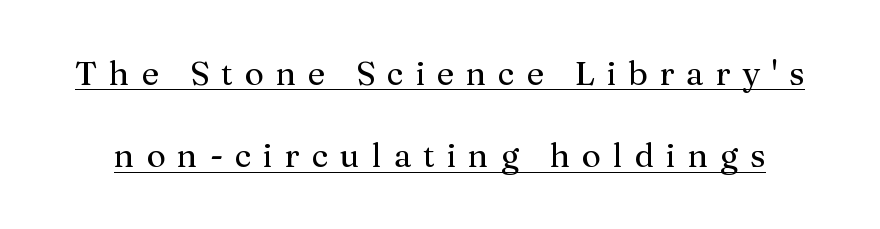
The image shows 33 px regular-weight serif type, upright; set loose line spacing (2.49x), unusually wide letter spacing (+0.36 em), underlined; medium stroke contrast and a medium x-height.
